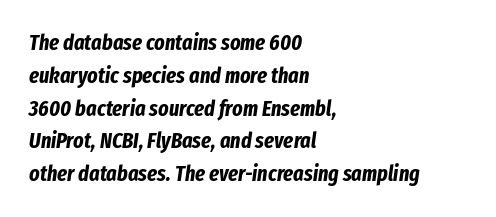
{"italic": "yes", "lean": "right", "slant_degrees": 8, "bold": "yes", "underline": "no", "align": "left", "line_spacing": "normal", "line_spacing_ratio": 1.49, "letter_spacing": "normal", "letter_spacing_em": 0.0, "glyph_px": 22}
